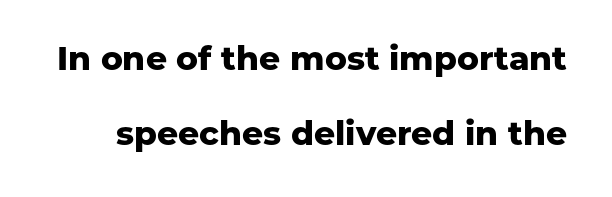
Q: Is the text bold? A: Yes.
Q: Is the text italic (slanted)? A: No, it is upright.
Q: Is the typeface a serif or a sans-serif typeface? A: Sans-serif.
Q: Is the text underlined? A: No.
Q: Is the spacing between letters normal or unusually wide? A: Normal.
Q: Is the spacing between lines tight, normal or loose? A: Loose.
Q: Width (condensed, normal, or wide)? A: Normal.
Q: Stroke contrast? A: Low.
Q: x-height? A: Medium.
Q: Monospaced? A: No.
